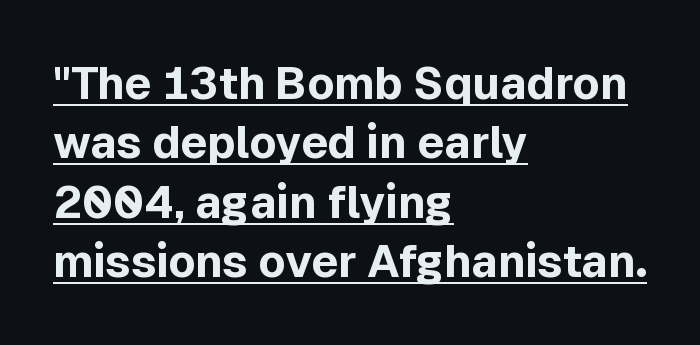
The image shows 45 px bold sans-serif type, upright; set left-aligned, normal line spacing (1.32x), normal letter spacing, underlined; a medium x-height.
